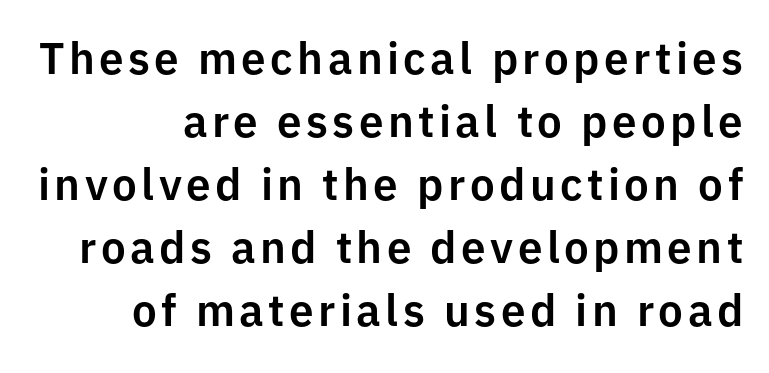
The image shows 44 px sans-serif type, upright; set normal line spacing (1.43x), not underlined; low stroke contrast and a medium x-height.
